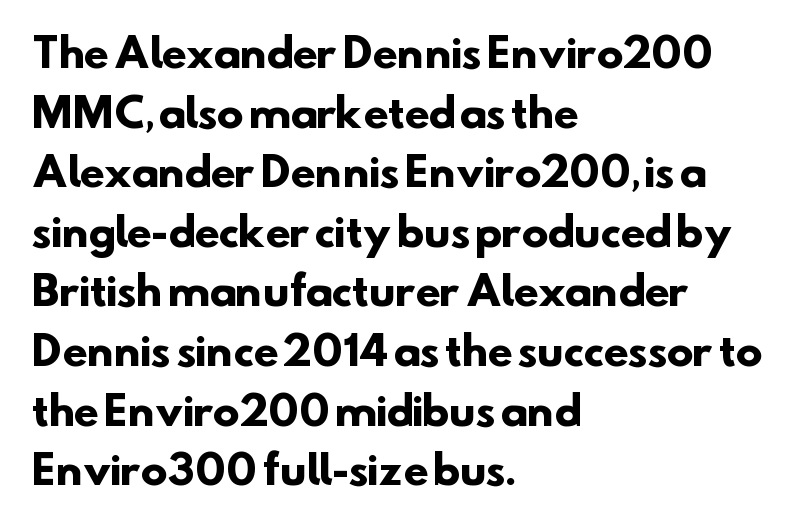
{"serif": "no", "bold": "yes", "weight": "heavy", "width": "normal", "stroke_contrast": "low", "x_height": "small", "monospaced": "no", "underline": "no", "align": "left", "line_spacing": "normal", "line_spacing_ratio": 1.49, "letter_spacing": "normal", "letter_spacing_em": 0.0, "glyph_px": 40}
